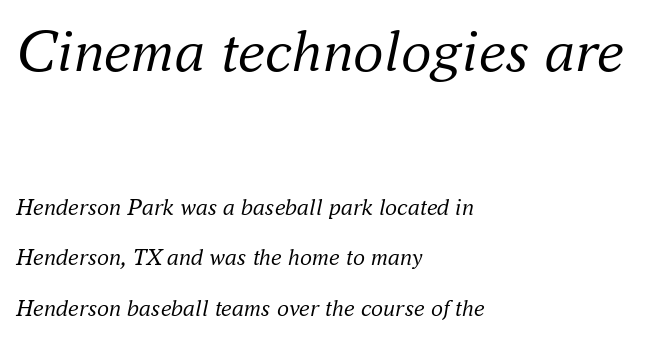
{"serif": "yes", "italic": "yes", "lean": "right", "slant_degrees": 16, "bold": "no", "weight": "regular", "width": "normal", "stroke_contrast": "medium", "x_height": "small", "monospaced": "no", "underline": "no", "align": "left", "line_spacing": "loose", "line_spacing_ratio": 2.1, "letter_spacing": "normal", "letter_spacing_em": 0.0, "larger_block": "first", "size_ratio": 2.54, "glyph_px": 61}
